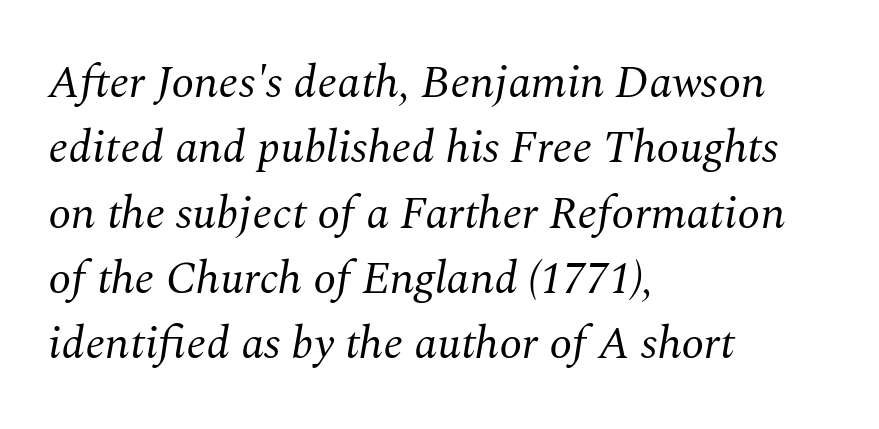
{"serif": "yes", "italic": "yes", "lean": "right", "slant_degrees": 10, "bold": "no", "weight": "regular", "width": "normal", "stroke_contrast": "medium", "x_height": "medium", "monospaced": "no", "underline": "no", "align": "left", "line_spacing": "normal", "line_spacing_ratio": 1.42, "letter_spacing": "normal", "letter_spacing_em": 0.0, "glyph_px": 46}
